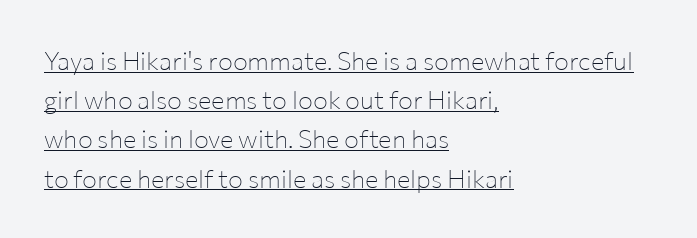
Notice how descenders clear the ascenders below comfortably — that's standard leading. If you drew a line through each stem, it would be perfectly vertical. Here the glyphs are tracked normally, forming tight word shapes. Is the block centered? No — it sits flush against the left margin. Think standard paragraph weight, or any step lighter than that.
